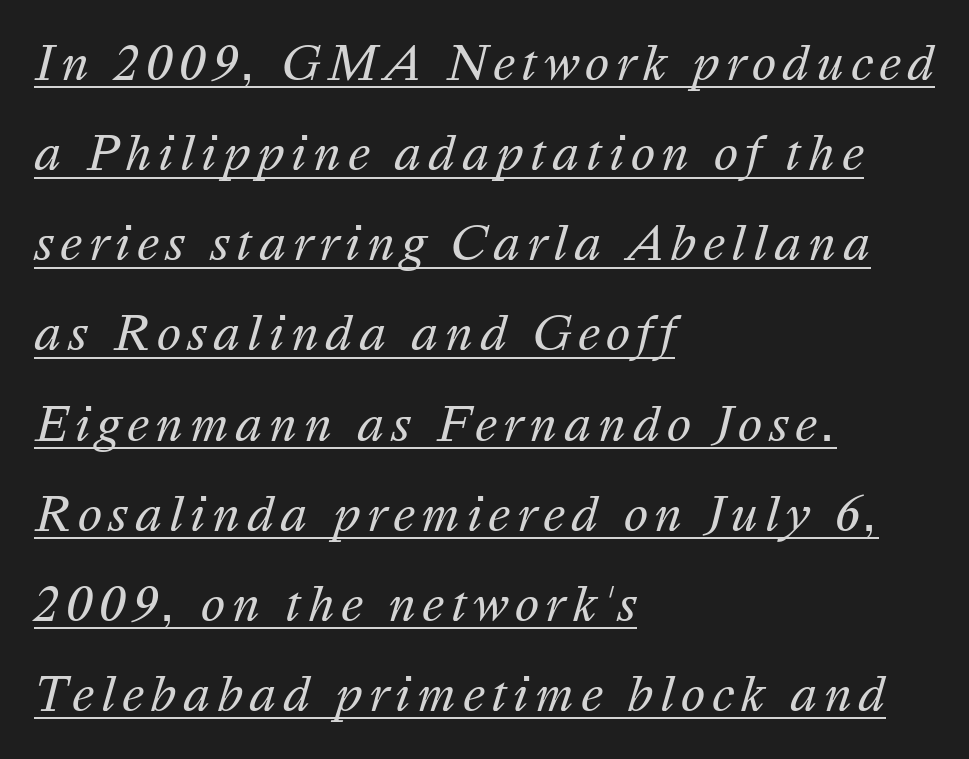
{"italic": "yes", "lean": "right", "slant_degrees": 16, "bold": "no", "weight": "regular", "width": "normal", "stroke_contrast": "medium", "x_height": "medium", "monospaced": "no", "underline": "yes", "align": "left", "line_spacing": "loose", "line_spacing_ratio": 1.96, "glyph_px": 46}
